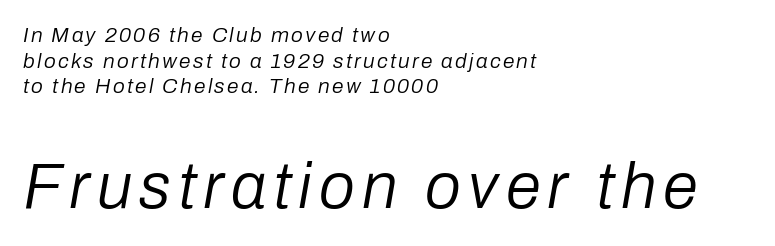
The image shows 64 px regular-weight type, italic (leaning right); set left-aligned, line spacing 1.22x, not underlined; the second (bottom) block is 3.05x larger; low stroke contrast and a medium x-height.
